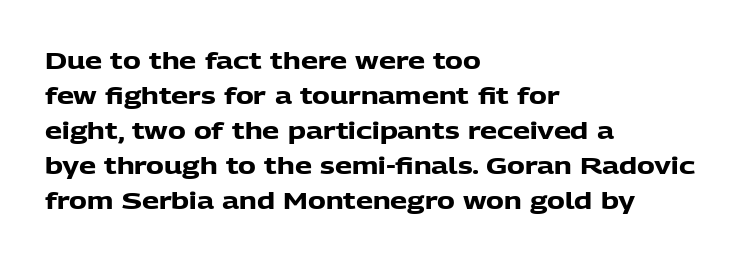
A classic flush-left, rag-right setting is used for this passage. The strokes are fattened all the way to bold. Plain, unruled lines of type. Tracking value appears to be zero — textbook default spacing.
